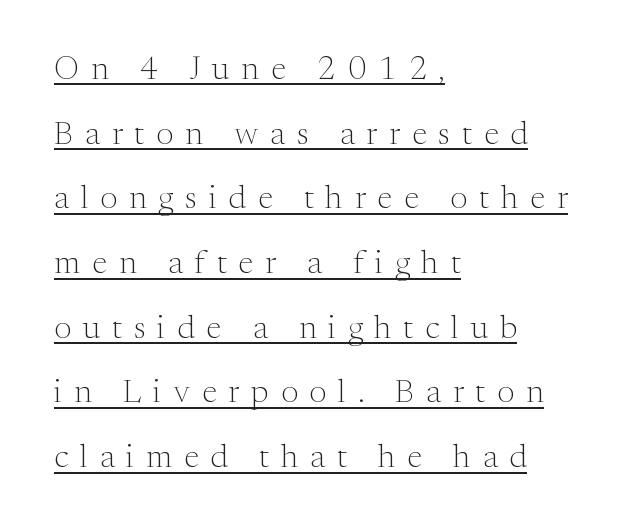
Proportional: the letters do not fall into vertical columns. Glyph-to-glyph distance is far greater than everyday printed text. Is there an underline? Yes — a line sits under the letters. The passage is arranged the way most books set body copy — flush left. Vertically, the passage feels expansive, rows floating well apart.
